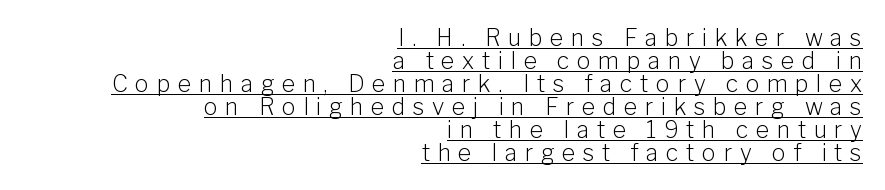
Q: Is the text bold? A: No.
Q: Is the text italic (slanted)? A: No, it is upright.
Q: Is the text underlined? A: Yes.
Q: How is the paragraph aligned? A: Right-aligned.
Q: Is the spacing between letters normal or unusually wide? A: Unusually wide.
Q: Is the spacing between lines tight, normal or loose? A: Tight.
